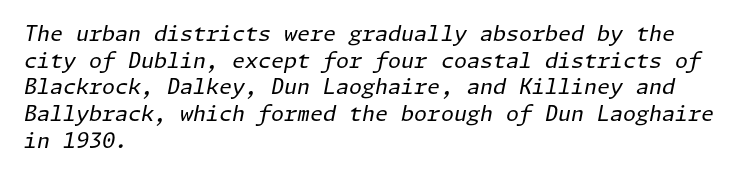
The image shows 21 px text type, italic (leaning right); set left-aligned, normal line spacing (1.27x), normal letter spacing, not underlined.
